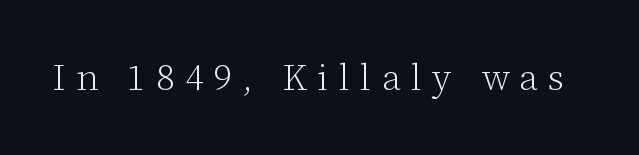
The image shows 36 px light serif type, upright; set unusually wide letter spacing (+0.29 em), not underlined; low stroke contrast and a medium x-height.
